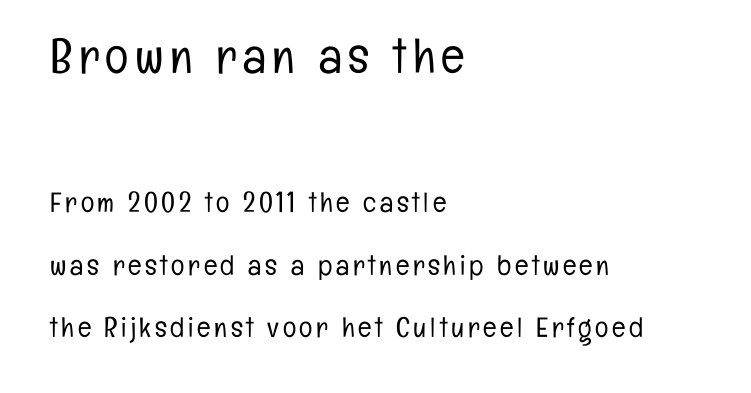
{"serif": "no", "italic": "no", "bold": "no", "weight": "light", "width": "condensed", "stroke_contrast": "low", "x_height": "medium", "monospaced": "no", "underline": "no", "align": "left", "line_spacing": "loose", "line_spacing_ratio": 2.23, "larger_block": "first", "size_ratio": 1.75, "glyph_px": 49}
